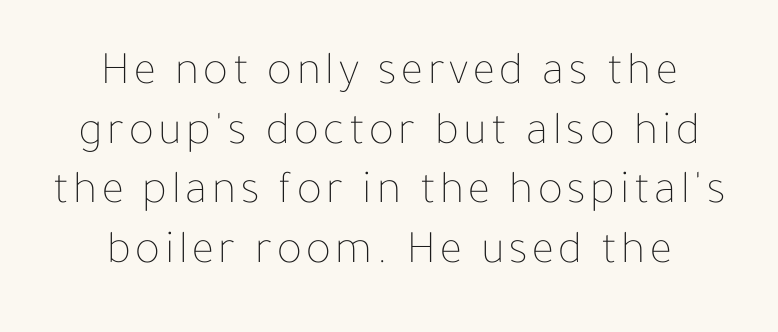
The image shows 47 px thin type, upright; set normal line spacing (1.27x), not underlined; low stroke contrast and a medium x-height.
